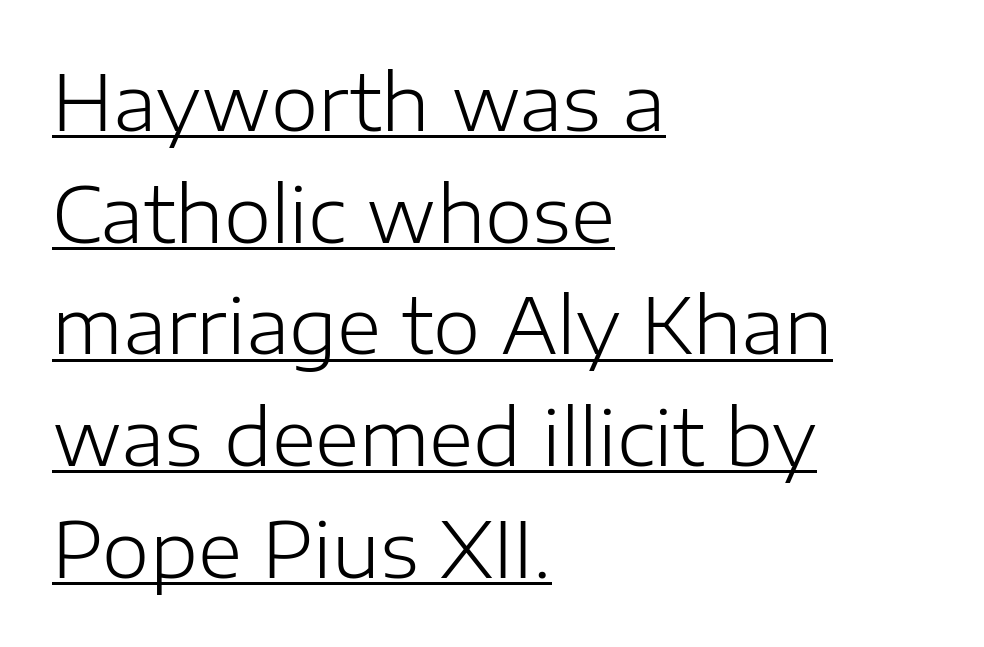
The image shows 76 px light sans-serif type, upright; set left-aligned, normal line spacing (1.47x), normal letter spacing, underlined; low stroke contrast and a medium x-height.
